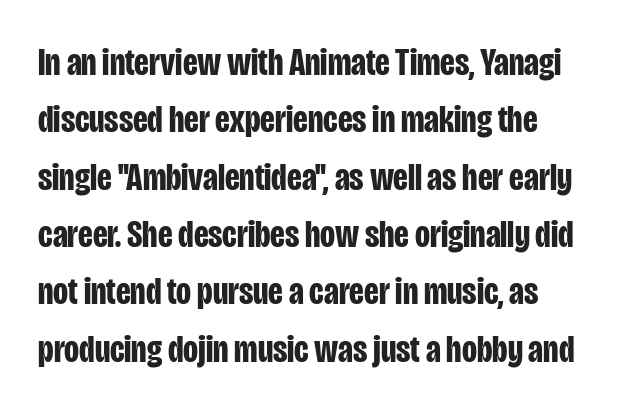
The image shows 39 px bold, condensed sans-serif type, upright; set normal line spacing (1.47x), normal letter spacing, not underlined; low stroke contrast and a large x-height.
